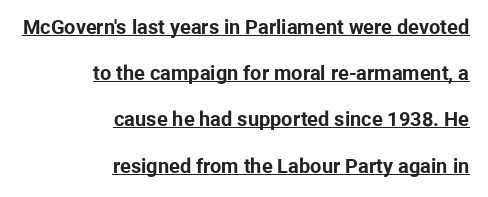
The image shows 20 px bold type, upright; set right-aligned, loose line spacing (2.31x), normal letter spacing, underlined.
